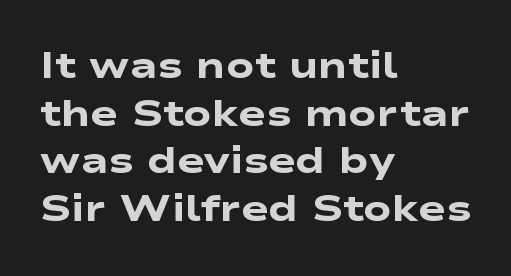
The image shows 37 px heavy, wide sans-serif type; set left-aligned, normal line spacing (1.29x), normal letter spacing, not underlined; low stroke contrast and a medium x-height.
